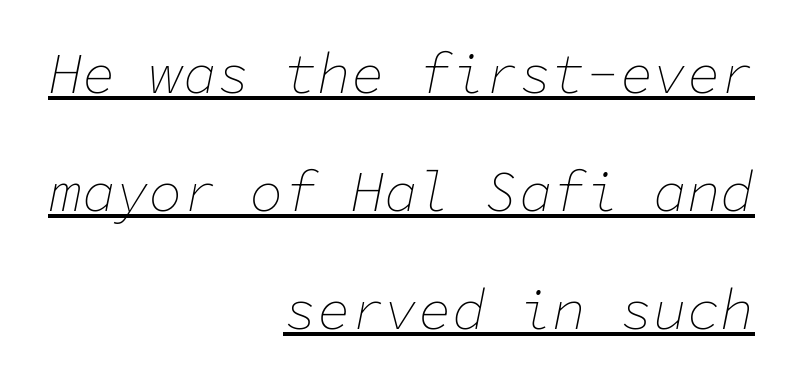
Fixed-width glyphs throughout — classic coding-font behaviour. The vertical gap from one line to the next is large. Somebody hit Ctrl+U on this one — the words are underlined. Tall strokes in this sample are angled rather than plumb. The rendering anchors every line to the right-hand side.
